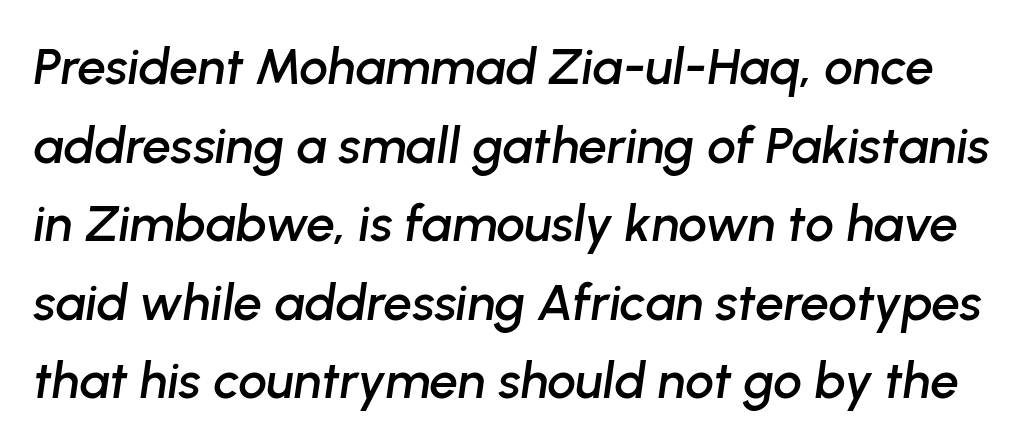
The image shows 51 px text type, italic (leaning right); set normal line spacing (1.54x), normal letter spacing, not underlined; low stroke contrast and a medium x-height.
